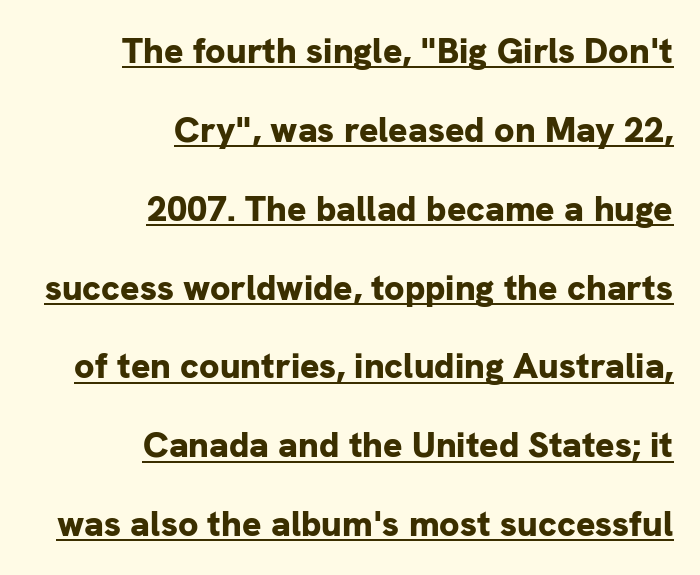
Here the designer chose a conventional face with non-uniform glyph widths. The rendering uses a large line-height, opening up the rows. Heavy, bold letterforms. Like a heading marked for emphasis, these lines bear an underscore.
